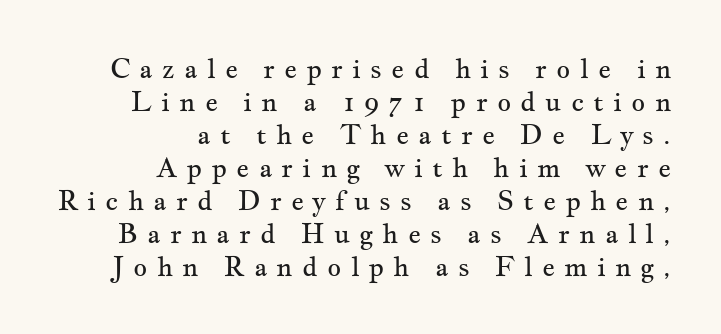
Q: Is the text bold? A: No.
Q: Is the text italic (slanted)? A: No, it is upright.
Q: Is the text underlined? A: No.
Q: How is the paragraph aligned? A: Right-aligned.
Q: Is the spacing between letters normal or unusually wide? A: Unusually wide.
